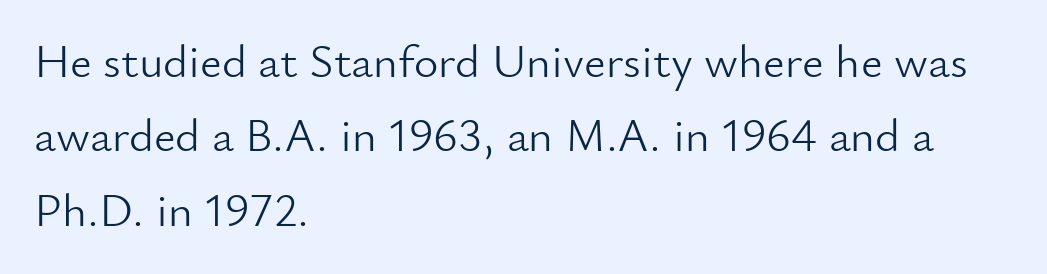
The image shows 47 px light sans-serif type, upright; set left-aligned, normal line spacing (1.58x), normal letter spacing, not underlined; low stroke contrast and a small x-height.
